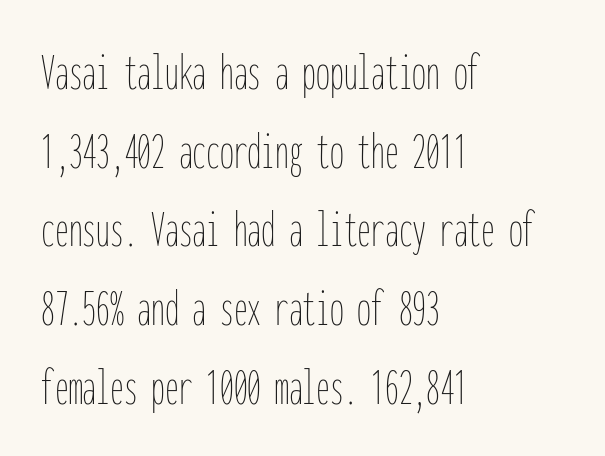
Q: Is the text bold? A: No.
Q: Is the text italic (slanted)? A: No, it is upright.
Q: Is the text underlined? A: No.
Q: How is the paragraph aligned? A: Left-aligned.
Q: Is the spacing between letters normal or unusually wide? A: Normal.
Q: Is the spacing between lines tight, normal or loose? A: Normal.
Q: Width (condensed, normal, or wide)? A: Condensed.
Q: Stroke contrast? A: Low.
Q: x-height? A: Medium.
Q: Monospaced? A: Yes.
